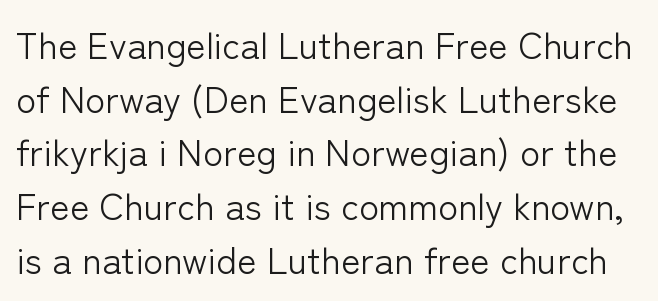
{"serif": "no", "italic": "no", "bold": "no", "weight": "light", "width": "normal", "stroke_contrast": "low", "x_height": "medium", "monospaced": "no", "underline": "no", "line_spacing": "normal", "line_spacing_ratio": 1.45, "letter_spacing": "normal", "letter_spacing_em": 0.0, "glyph_px": 37}
